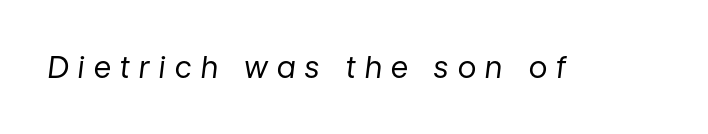
The tracking jumps out immediately: characters are airy and widely separated. The strokes are not fattened; the text isn't bold. A typesetter would call this proportional, since set widths differ per character. These lines were composed using italics. The glyphs are unaccompanied by any horizontal stroke below them.
